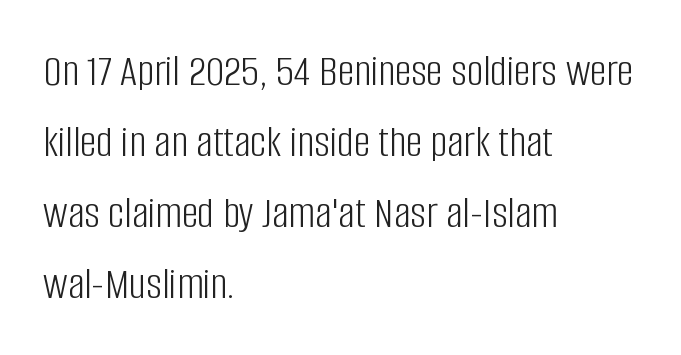
{"serif": "no", "italic": "no", "bold": "no", "weight": "light", "width": "condensed", "stroke_contrast": "low", "x_height": "large", "monospaced": "no", "underline": "no", "align": "left", "line_spacing": "normal", "line_spacing_ratio": 1.54, "letter_spacing": "normal", "letter_spacing_em": 0.0, "glyph_px": 46}
